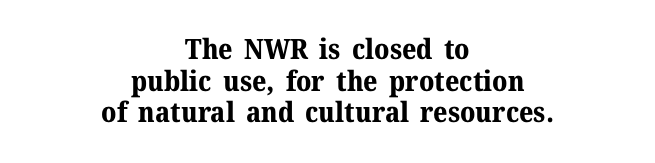
If you drew a line through each stem, it would be perfectly vertical. No word sits above an underline. The passage shown is typeset with a serif family. You could not count columns in this text — the font is proportionally spaced. Leading: reduced. This sample is center-justified, so both line endings float freely.
